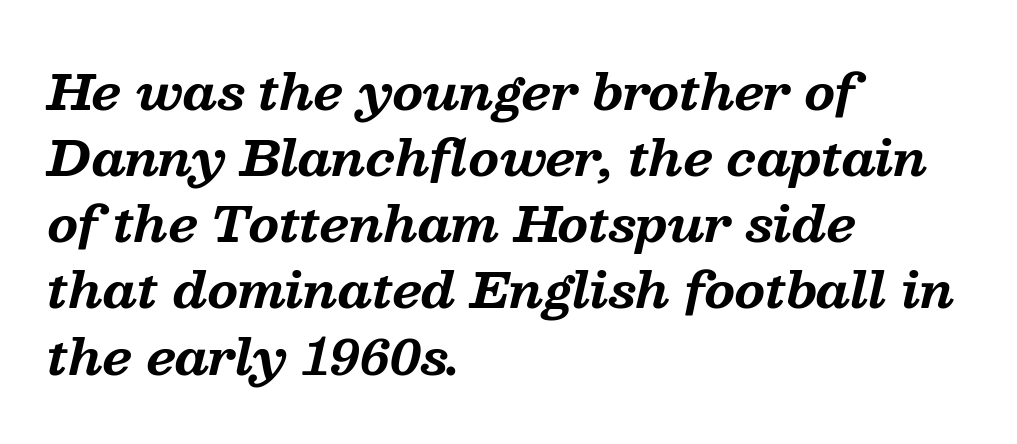
In terms of letterspacing, this is plain default setting. The passage shown stacks its lines at a standard gap. Alignment: flush left. The passage shown is typed in a proportional face where columns would drift. Compared with an ordinary text face, these strokes are far heavier — a full bold. Clear beneath every line of the passage.
